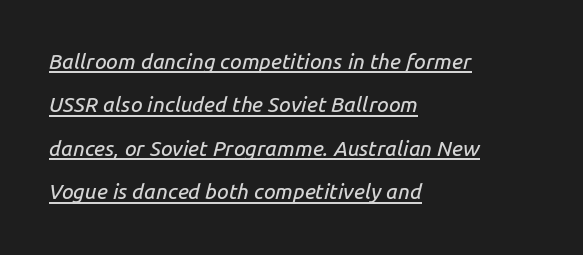
Q: Is the text italic (slanted)? A: Yes, it leans right by about 14 degrees.
Q: Is the text underlined? A: Yes.
Q: How is the paragraph aligned? A: Left-aligned.
Q: Is the spacing between letters normal or unusually wide? A: Normal.
Q: Is the spacing between lines tight, normal or loose? A: Loose.
